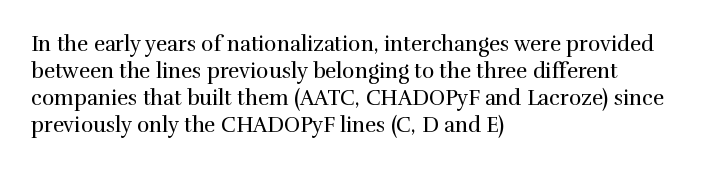
Q: Is the text bold? A: No.
Q: Is the text italic (slanted)? A: No, it is upright.
Q: Is the text underlined? A: No.
Q: How is the paragraph aligned? A: Left-aligned.
Q: Is the spacing between letters normal or unusually wide? A: Normal.
Q: Is the spacing between lines tight, normal or loose? A: Normal.
